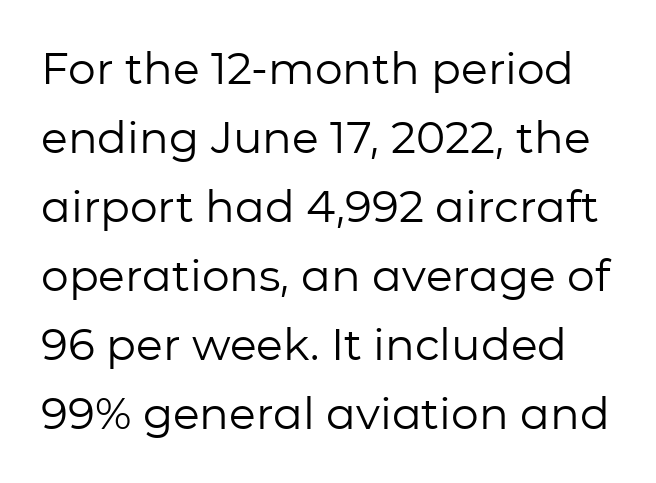
The image shows 44 px regular-weight sans-serif type, upright; set normal line spacing (1.57x), normal letter spacing, not underlined; low stroke contrast and a medium x-height.
